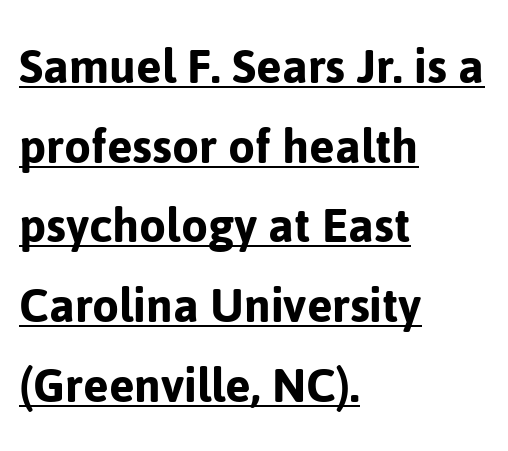
{"serif": "no", "italic": "no", "width": "normal", "stroke_contrast": "low", "x_height": "medium", "monospaced": "no", "underline": "yes", "align": "left", "line_spacing": "normal", "line_spacing_ratio": 1.45, "letter_spacing": "normal", "letter_spacing_em": 0.0, "glyph_px": 55}
